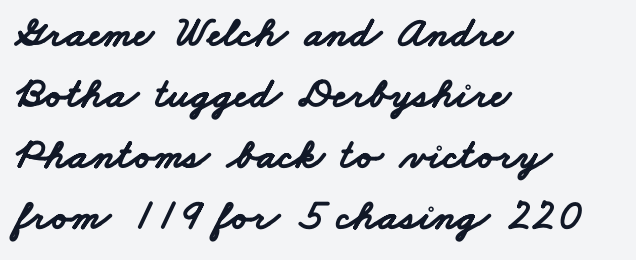
You could not count columns in this text — the font is proportionally spaced. The letters carry no serifs — their stems end cleanly without finishing strokes. The gap between lines stays unmarked. The vertical gap from one line to the next is medium. Caption: multi-line text, flush left, ragged right. This sample uses plain, unmodified letter spacing.
